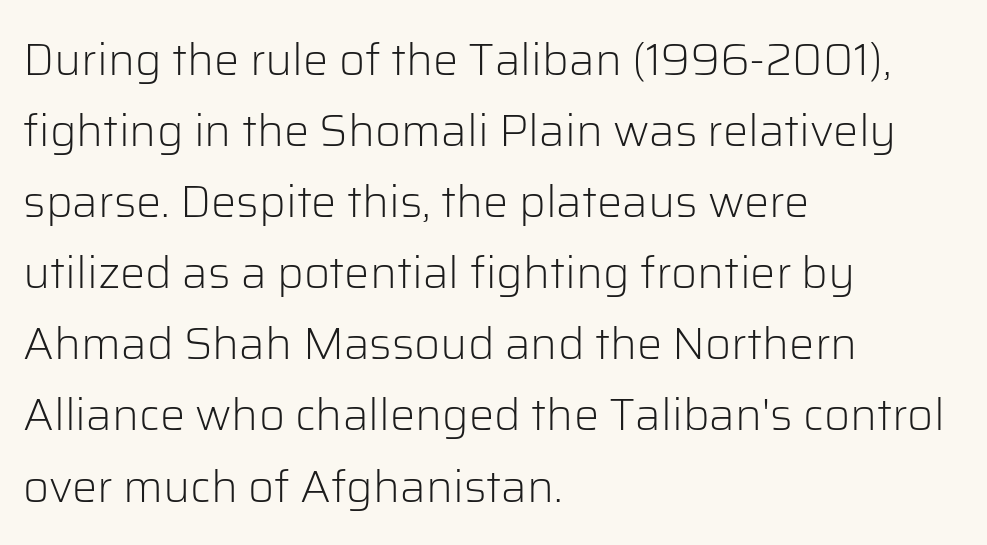
The image shows 45 px light sans-serif type, upright; set left-aligned, normal line spacing (1.58x), normal letter spacing, not underlined; low stroke contrast and a medium x-height.
